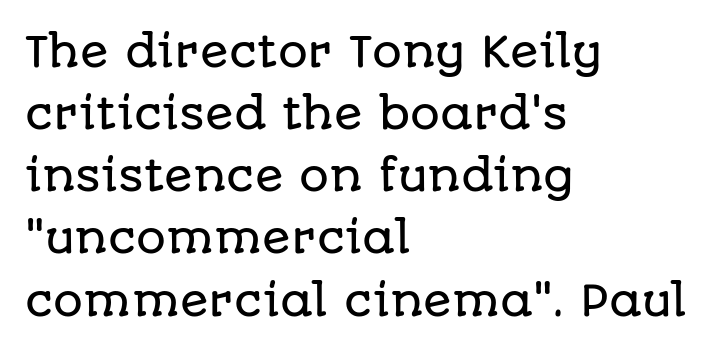
The image shows 42 px sans-serif type, upright; set left-aligned, normal line spacing (1.48x), normal letter spacing, not underlined; low stroke contrast and a large x-height.
